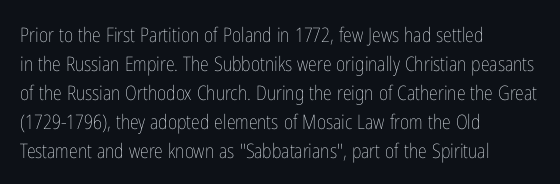
Beneath every word, the page is bare. Stems here are at most as thick as an everyday book face. When letters stand straight like this, we call the style roman or upright. This rendering leaves character spacing at its baseline value. The rendering uses a moderate line-height, typical for paragraphs.
